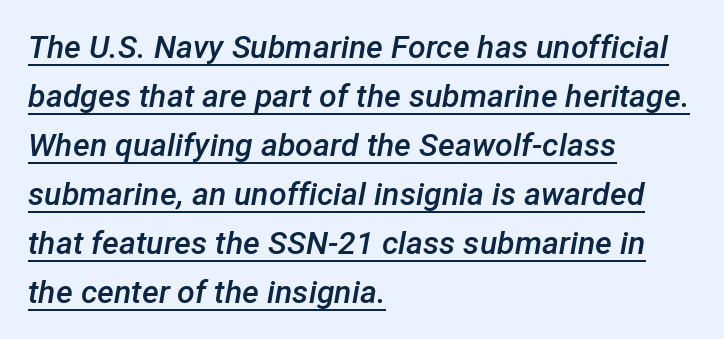
Words appear dense and cohesive because spacing is normal. Would a proofreader flag this as italicized? Yes. Is there much room between lines? A standard amount, neither cramped nor airy. Typeset ragged right — the left edge is the straight one. Its strokes are somewhat broadened, the hallmark of semibold type. Underlining? Definitely there.
